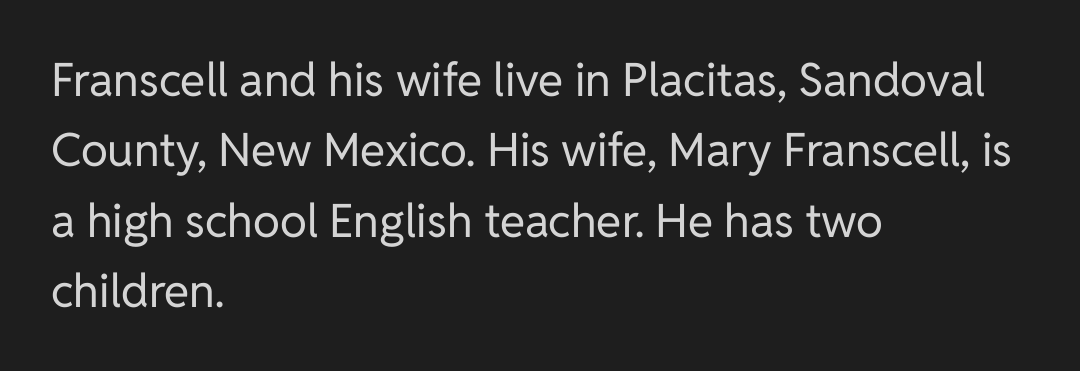
The image shows 46 px regular-weight sans-serif type, upright; set left-aligned, normal line spacing (1.53x), normal letter spacing, not underlined; low stroke contrast and a medium x-height.
